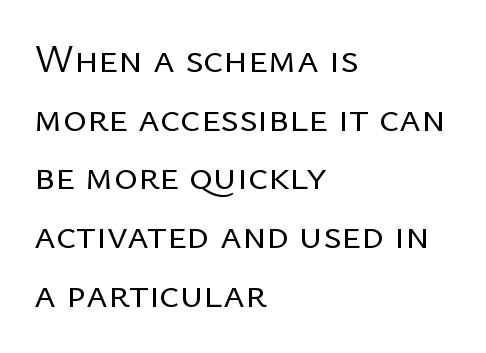
The image shows 41 px regular-weight sans-serif type, upright; set left-aligned, normal line spacing (1.43x), normal letter spacing, not underlined; low stroke contrast and a medium x-height.
